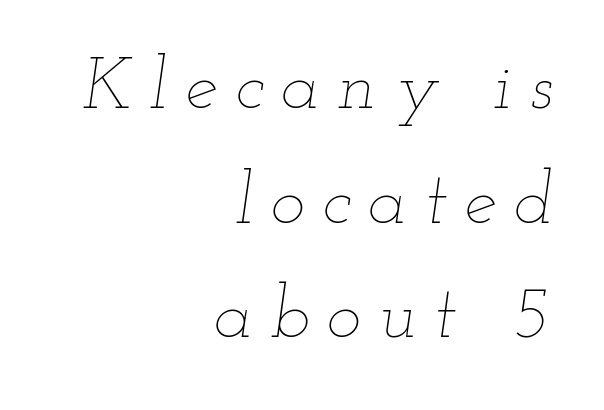
Q: Is the text bold? A: No.
Q: Is the text italic (slanted)? A: Yes, it leans right by about 12 degrees.
Q: Is the text underlined? A: No.
Q: How is the paragraph aligned? A: Right-aligned.
Q: Is the spacing between letters normal or unusually wide? A: Unusually wide.
Q: Is the spacing between lines tight, normal or loose? A: Normal.
Q: Width (condensed, normal, or wide)? A: Wide.
Q: Stroke contrast? A: Low.
Q: x-height? A: Small.
Q: Monospaced? A: No.
